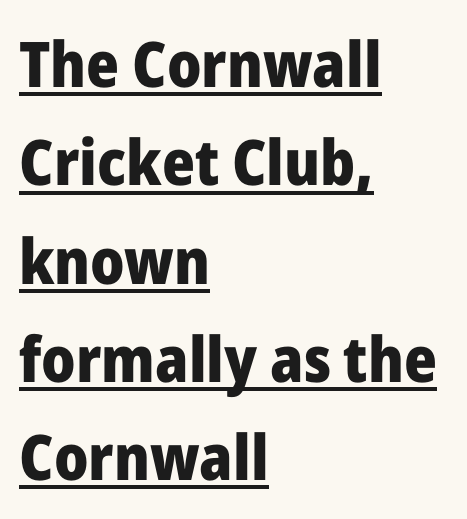
Q: Is the text bold? A: Yes.
Q: Is the text italic (slanted)? A: No, it is upright.
Q: Is the typeface a serif or a sans-serif typeface? A: Sans-serif.
Q: Is the text underlined? A: Yes.
Q: How is the paragraph aligned? A: Left-aligned.
Q: Is the spacing between letters normal or unusually wide? A: Normal.
Q: Is the spacing between lines tight, normal or loose? A: Normal.
Q: Width (condensed, normal, or wide)? A: Normal.
Q: Stroke contrast? A: Low.
Q: x-height? A: Medium.
Q: Monospaced? A: No.
